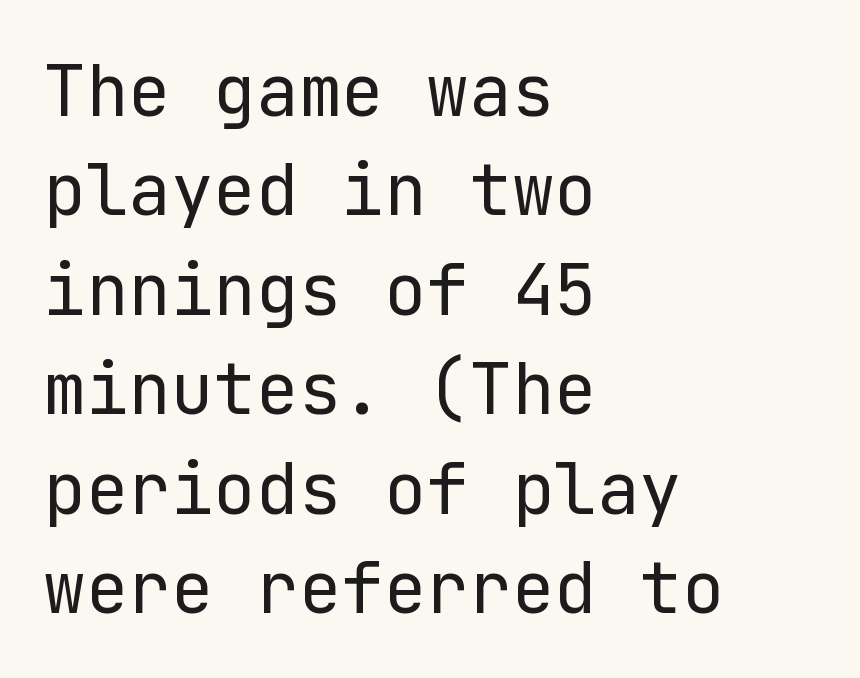
Q: Is the text bold? A: No.
Q: Is the text italic (slanted)? A: No, it is upright.
Q: Is the typeface a serif or a sans-serif typeface? A: Sans-serif.
Q: Is the text underlined? A: No.
Q: How is the paragraph aligned? A: Left-aligned.
Q: Is the spacing between letters normal or unusually wide? A: Normal.
Q: Is the spacing between lines tight, normal or loose? A: Normal.
Q: Width (condensed, normal, or wide)? A: Normal.
Q: Stroke contrast? A: Low.
Q: x-height? A: Medium.
